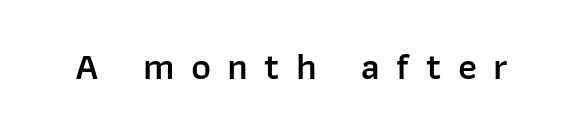
{"serif": "no", "italic": "no", "bold": "semi", "weight": "semibold", "width": "normal", "stroke_contrast": "low", "x_height": "medium", "monospaced": "no", "underline": "no", "letter_spacing": "wide", "letter_spacing_em": 0.43, "glyph_px": 38}
